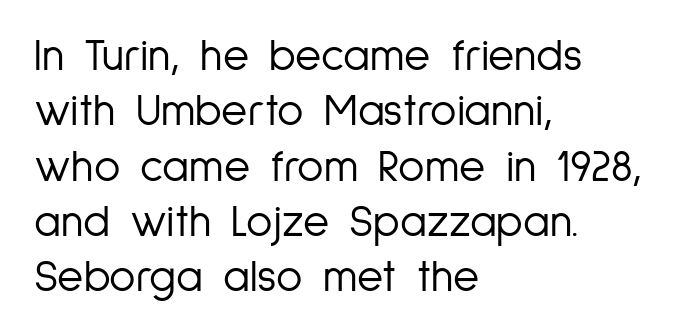
The image shows 45 px light, condensed sans-serif type, upright; set left-aligned, line spacing 1.23x, normal letter spacing, not underlined; low stroke contrast and a medium x-height.
